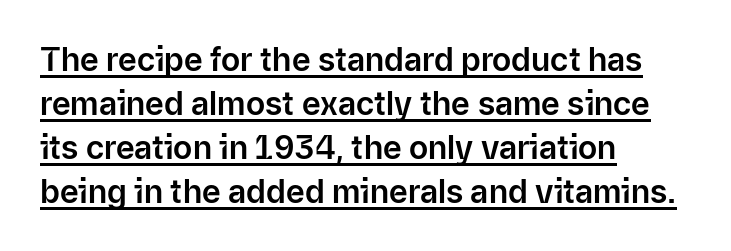
The image shows 32 px sans-serif type, upright; set left-aligned, normal line spacing (1.37x), normal letter spacing, underlined; low stroke contrast and a medium x-height.
